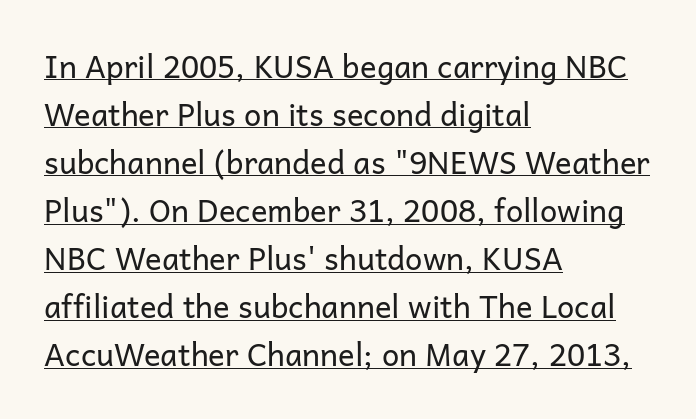
{"serif": "no", "italic": "no", "bold": "no", "weight": "regular", "width": "normal", "stroke_contrast": "low", "x_height": "medium", "monospaced": "no", "underline": "yes", "align": "left", "line_spacing": "normal", "line_spacing_ratio": 1.55, "letter_spacing": "normal", "letter_spacing_em": 0.0, "glyph_px": 31}
